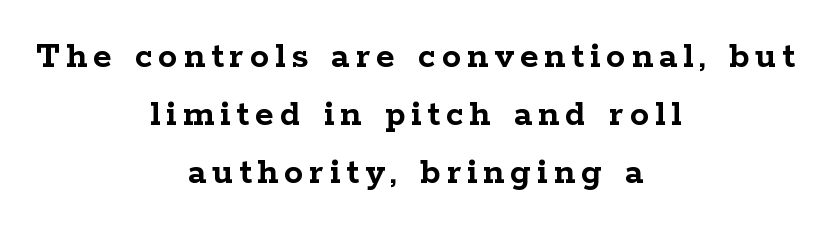
{"serif": "yes", "italic": "no", "bold": "yes", "weight": "semibold", "width": "wide", "stroke_contrast": "low", "x_height": "medium", "monospaced": "no", "underline": "no", "align": "center", "line_spacing": "normal", "line_spacing_ratio": 1.53, "glyph_px": 38}
